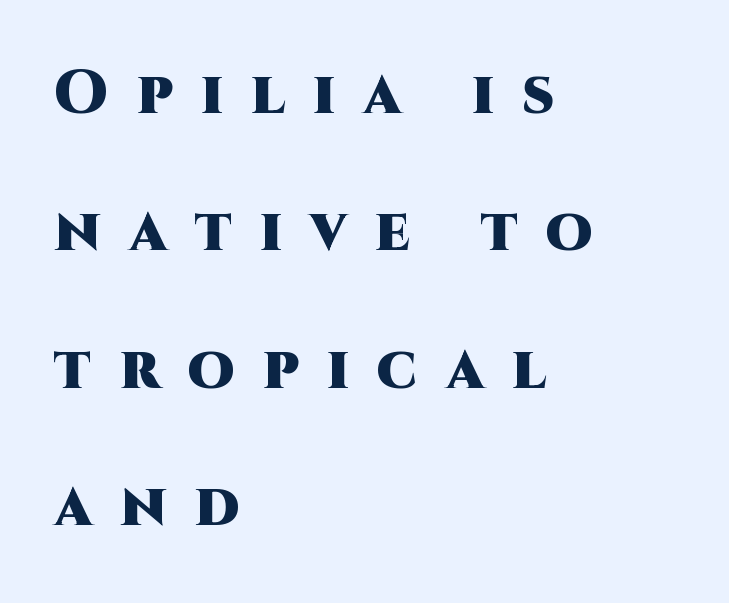
The image shows 60 px heavy sans-serif type, upright; set left-aligned, loose line spacing (2.29x), unusually wide letter spacing (+0.47 em), not underlined; high stroke contrast and a large x-height.
